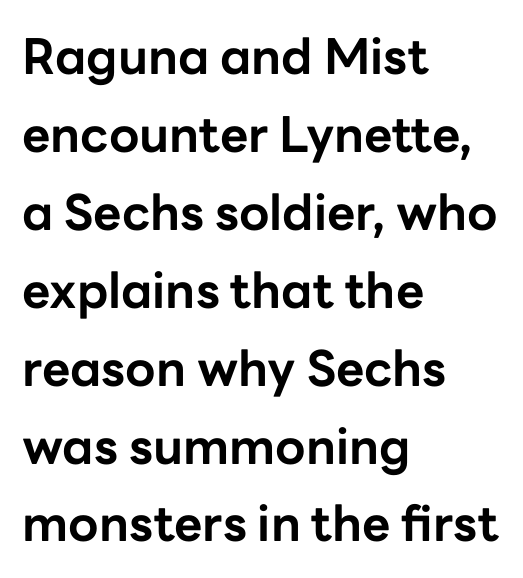
Q: Is the text bold? A: Yes.
Q: Is the text italic (slanted)? A: No, it is upright.
Q: Is the typeface a serif or a sans-serif typeface? A: Sans-serif.
Q: Is the text underlined? A: No.
Q: How is the paragraph aligned? A: Left-aligned.
Q: Is the spacing between letters normal or unusually wide? A: Normal.
Q: Is the spacing between lines tight, normal or loose? A: Normal.
Q: Width (condensed, normal, or wide)? A: Normal.
Q: Stroke contrast? A: Low.
Q: x-height? A: Medium.
Q: Monospaced? A: No.
